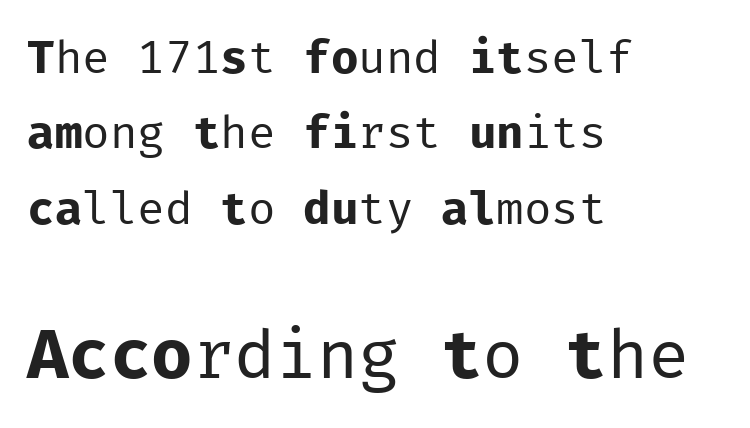
This sample has the even, mechanical cadence of fixed-width lettering. Line beginnings align vertically; line endings do not. Stroke mass is kept to a normal reading level or below. Words float on clear page, feet unadorned. Whoever set this made the second block the dominant, larger element.
